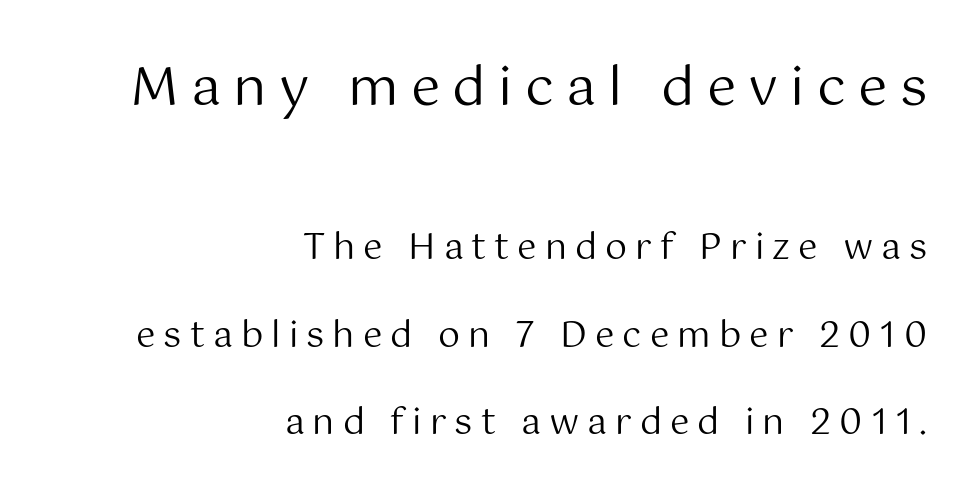
The image shows 53 px regular-weight sans-serif type, upright; set right-aligned, loose line spacing (2.49x), unusually wide letter spacing (+0.23 em), not underlined; the first (top) block is 1.51x larger; medium stroke contrast and a medium x-height.
